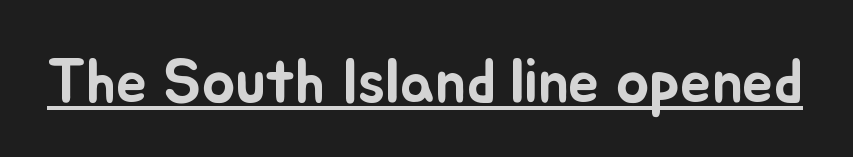
The image shows 62 px text type, upright; set normal letter spacing, underlined; low stroke contrast and a small x-height.
